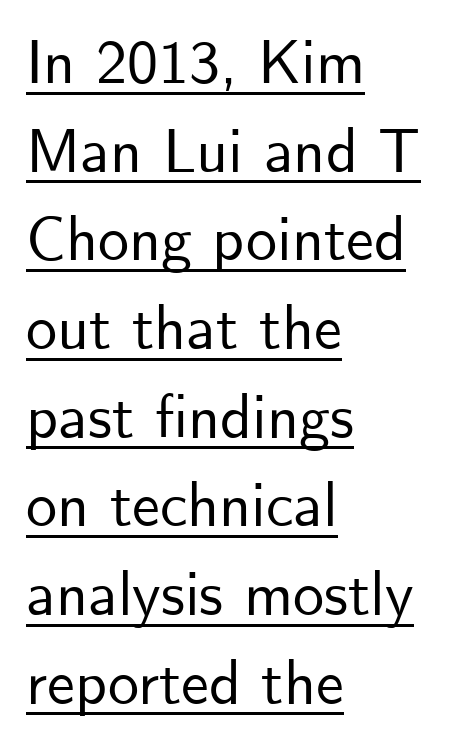
Is there an underline? Yes — a line sits under the letters. Is this a fixed-width face? No — the glyphs have proportional, varying widths. Tracking here is standard; glyphs follow each other at the usual distance. The type family on display is of the sans-serif kind. The letters stand upright; this is a roman face.
